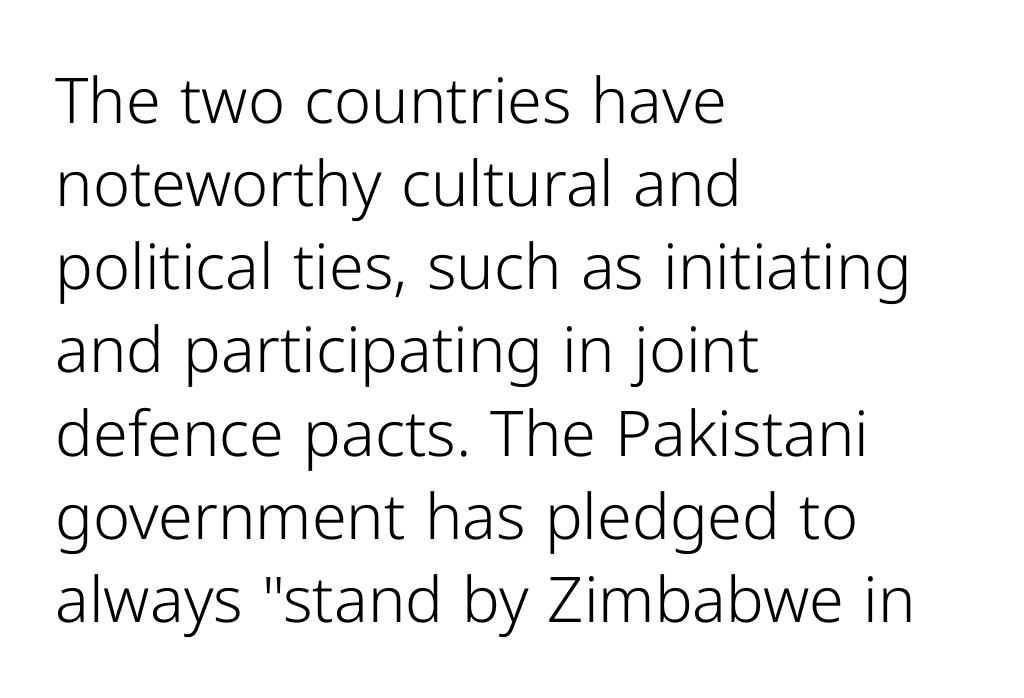
Q: Is the text bold? A: No.
Q: Is the text italic (slanted)? A: No, it is upright.
Q: Is the typeface a serif or a sans-serif typeface? A: Sans-serif.
Q: Is the text underlined? A: No.
Q: How is the paragraph aligned? A: Left-aligned.
Q: Is the spacing between letters normal or unusually wide? A: Normal.
Q: Is the spacing between lines tight, normal or loose? A: Normal.
Q: Width (condensed, normal, or wide)? A: Normal.
Q: Stroke contrast? A: Low.
Q: x-height? A: Medium.
Q: Monospaced? A: No.
